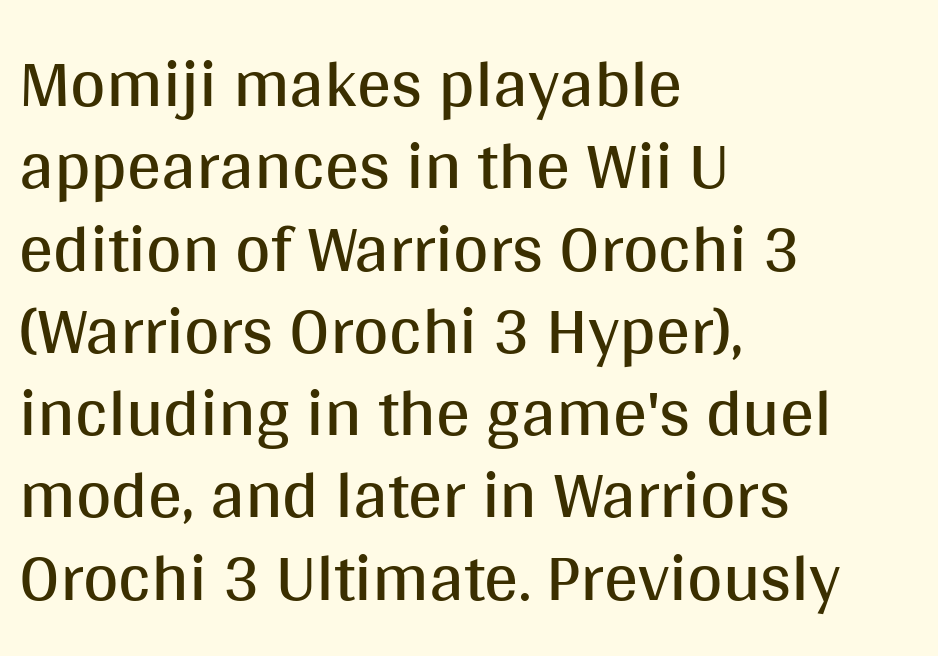
Q: Is the text bold? A: No.
Q: Is the text italic (slanted)? A: No, it is upright.
Q: Is the typeface a serif or a sans-serif typeface? A: Sans-serif.
Q: Is the text underlined? A: No.
Q: How is the paragraph aligned? A: Left-aligned.
Q: Is the spacing between letters normal or unusually wide? A: Normal.
Q: Width (condensed, normal, or wide)? A: Normal.
Q: Stroke contrast? A: Medium.
Q: x-height? A: Large.
Q: Monospaced? A: No.
